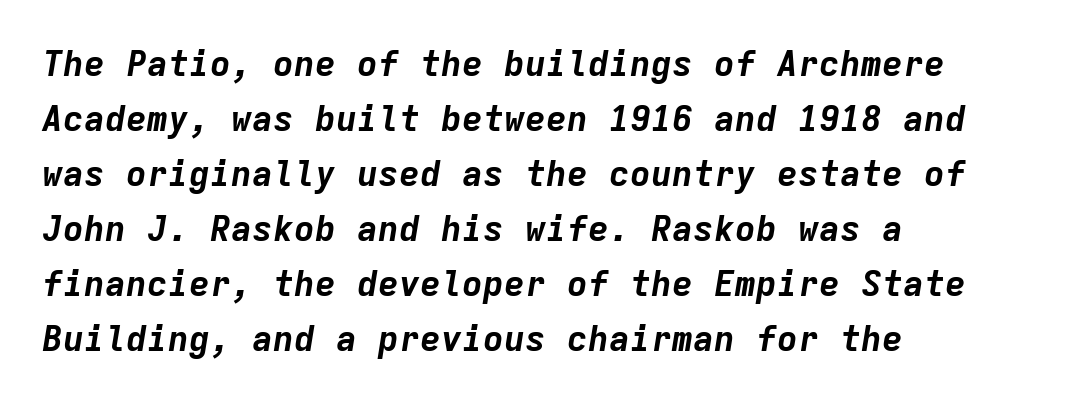
Q: Is the text bold? A: Yes.
Q: Is the text italic (slanted)? A: Yes, it leans right by about 9 degrees.
Q: Is the text underlined? A: No.
Q: How is the paragraph aligned? A: Left-aligned.
Q: Is the spacing between letters normal or unusually wide? A: Normal.
Q: Is the spacing between lines tight, normal or loose? A: Normal.
Q: Width (condensed, normal, or wide)? A: Normal.
Q: Stroke contrast? A: Low.
Q: x-height? A: Medium.
Q: Monospaced? A: Yes.
